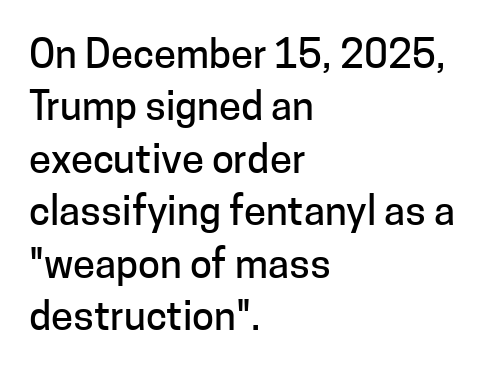
In terms of leading, this rendering sits right in the middle. Students, note that the glyphs here touch the page at normal intervals. Decoration check: the copy has no underline. The characters display no serif detailing; their extremities are plain.
